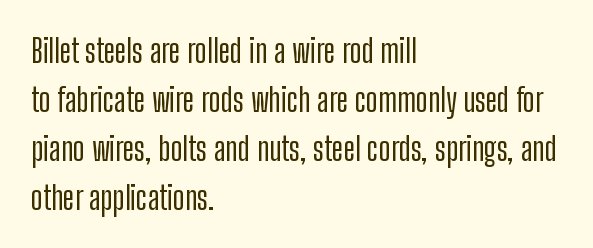
The image shows 32 px condensed sans-serif type, upright; set left-aligned, normal line spacing (1.53x), normal letter spacing, not underlined; low stroke contrast and a medium x-height.
